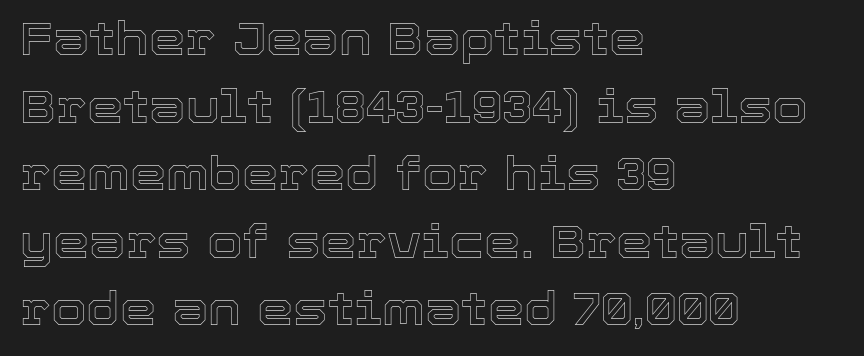
The image shows 46 px text type, upright; set left-aligned, normal line spacing (1.47x), normal letter spacing, not underlined; a medium x-height.
